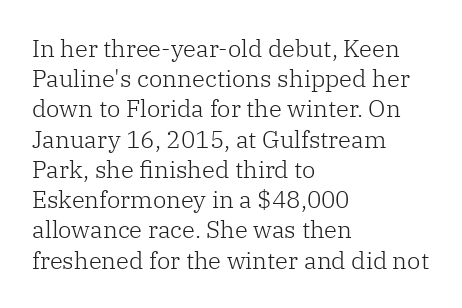
The image shows 24 px text type, upright; set left-aligned, normal line spacing (1.26x), normal letter spacing, not underlined.
